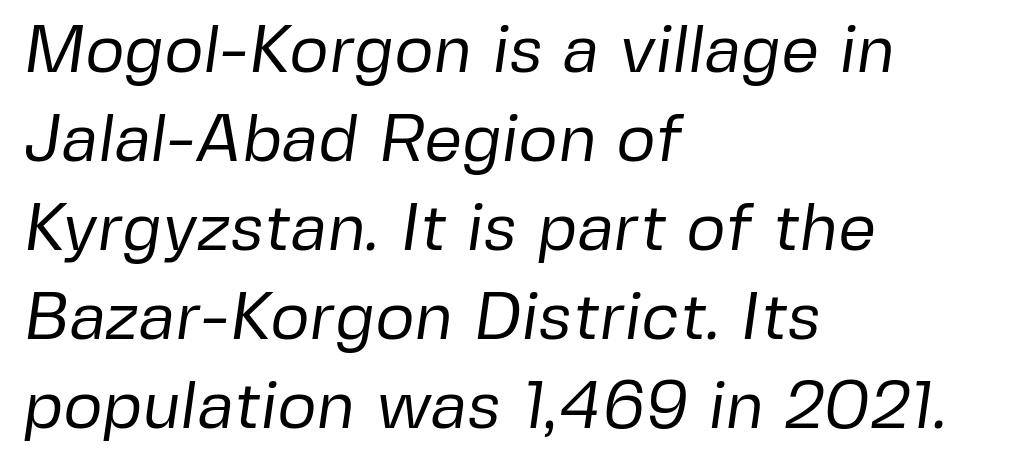
Q: Is the text bold? A: No.
Q: Is the typeface a serif or a sans-serif typeface? A: Sans-serif.
Q: Is the text underlined? A: No.
Q: How is the paragraph aligned? A: Left-aligned.
Q: Is the spacing between letters normal or unusually wide? A: Normal.
Q: Is the spacing between lines tight, normal or loose? A: Normal.
Q: Width (condensed, normal, or wide)? A: Normal.
Q: Stroke contrast? A: Low.
Q: x-height? A: Medium.
Q: Monospaced? A: No.
